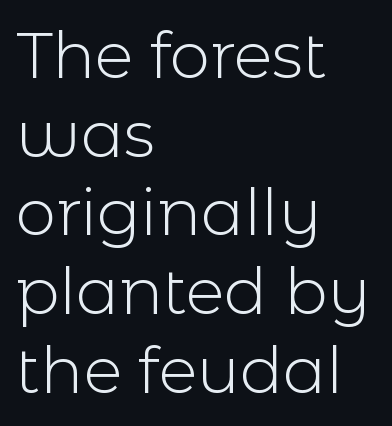
{"serif": "no", "italic": "no", "bold": "no", "weight": "light", "width": "normal", "x_height": "medium", "monospaced": "no", "underline": "no", "align": "left", "line_spacing_ratio": 1.23, "letter_spacing": "normal", "letter_spacing_em": 0.0, "glyph_px": 64}
